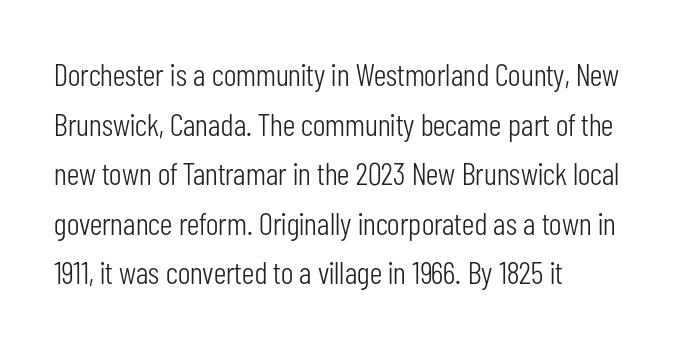
The image shows 32 px light, condensed sans-serif type, upright; set left-aligned, normal line spacing (1.55x), normal letter spacing, not underlined; low stroke contrast and a medium x-height.
